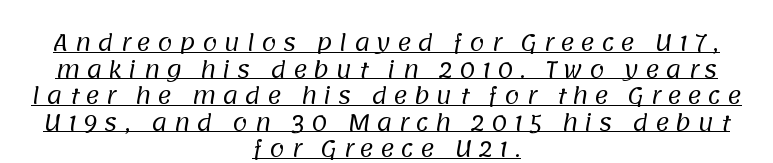
The font is comparable to plain body text, perhaps lighter. This rendering uses center alignment, leaving both contours irregular but symmetric. The gaps between neighbouring characters are conspicuously large. The rendered words wear a rule along their underside.
